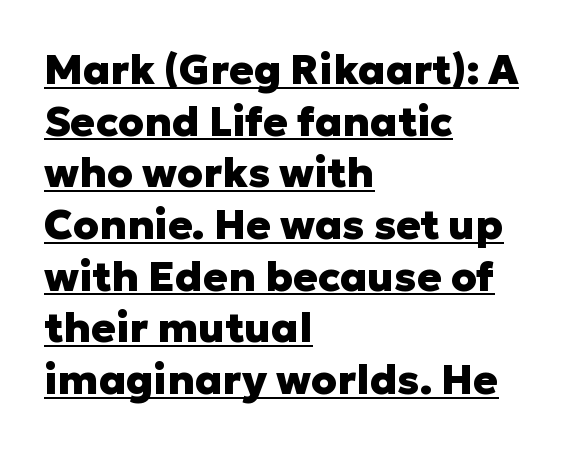
Q: Is the text bold? A: Yes.
Q: Is the text italic (slanted)? A: No, it is upright.
Q: Is the typeface a serif or a sans-serif typeface? A: Sans-serif.
Q: Is the text underlined? A: Yes.
Q: How is the paragraph aligned? A: Left-aligned.
Q: Is the spacing between letters normal or unusually wide? A: Normal.
Q: Is the spacing between lines tight, normal or loose? A: Normal.
Q: Width (condensed, normal, or wide)? A: Normal.
Q: Stroke contrast? A: Low.
Q: x-height? A: Medium.
Q: Monospaced? A: No.
